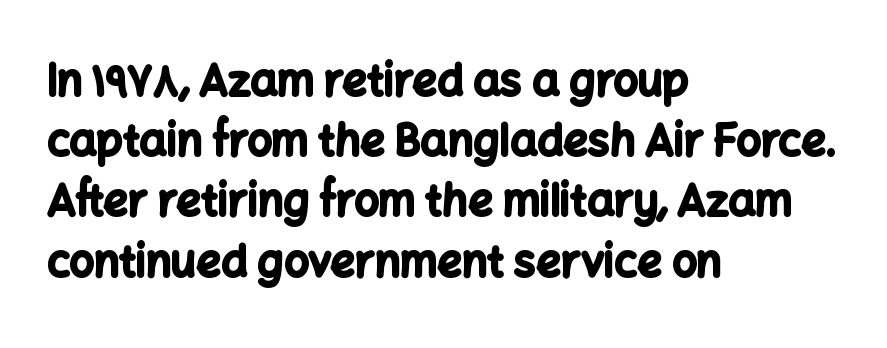
{"serif": "no", "italic": "no", "bold": "yes", "weight": "bold", "width": "normal", "stroke_contrast": "low", "x_height": "medium", "monospaced": "no", "underline": "no", "align": "left", "line_spacing": "normal", "line_spacing_ratio": 1.4, "letter_spacing": "normal", "letter_spacing_em": 0.0, "glyph_px": 43}
